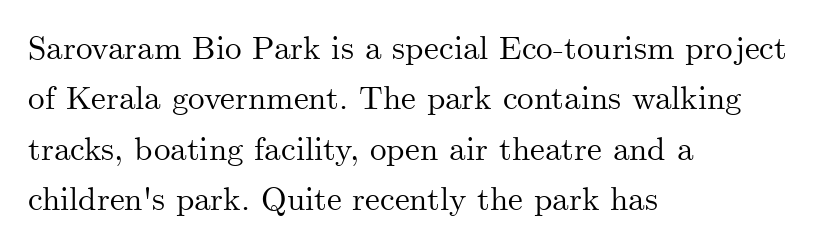
Q: Is the text italic (slanted)? A: No, it is upright.
Q: Is the typeface a serif or a sans-serif typeface? A: Serif.
Q: Is the text underlined? A: No.
Q: How is the paragraph aligned? A: Left-aligned.
Q: Is the spacing between letters normal or unusually wide? A: Normal.
Q: Is the spacing between lines tight, normal or loose? A: Normal.
Q: Width (condensed, normal, or wide)? A: Normal.
Q: Stroke contrast? A: Medium.
Q: x-height? A: Small.
Q: Monospaced? A: No.
